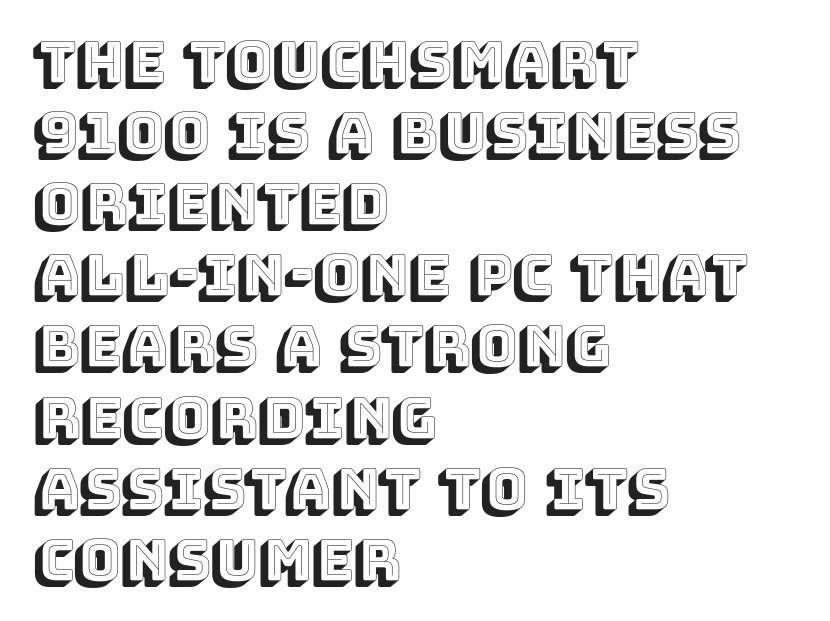
{"italic": "no", "width": "normal", "x_height": "large", "monospaced": "no", "underline": "no", "align": "left", "line_spacing": "normal", "line_spacing_ratio": 1.27, "letter_spacing": "normal", "letter_spacing_em": 0.0, "glyph_px": 56}
